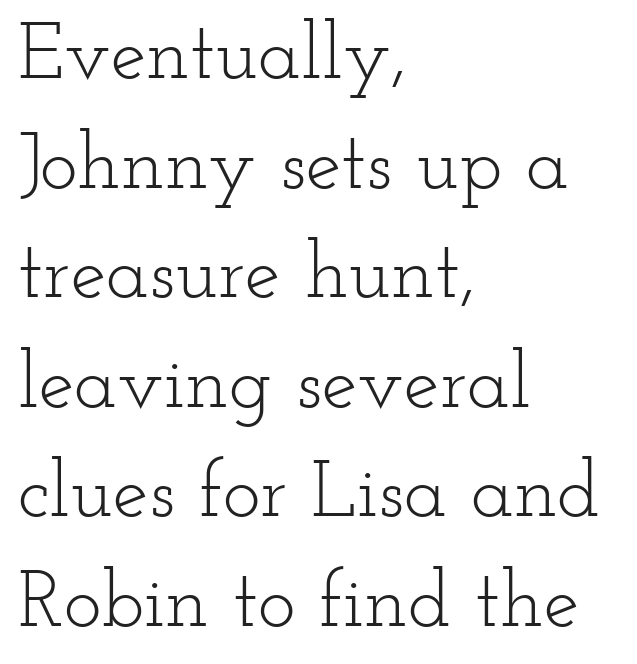
{"serif": "yes", "italic": "no", "bold": "no", "weight": "light", "width": "wide", "stroke_contrast": "low", "x_height": "small", "monospaced": "no", "underline": "no", "align": "left", "line_spacing": "normal", "line_spacing_ratio": 1.37, "letter_spacing": "normal", "letter_spacing_em": 0.0, "glyph_px": 80}
